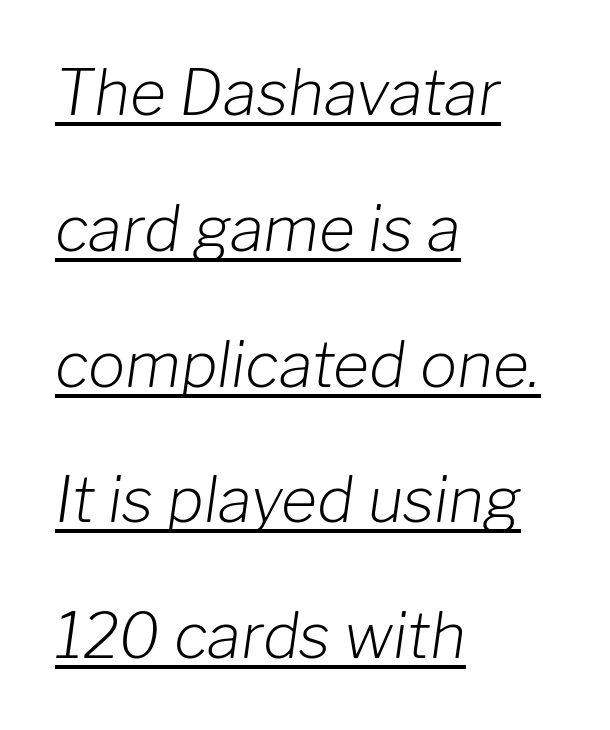
The image shows 62 px light type, italic (leaning right); set left-aligned, loose line spacing (2.19x), normal letter spacing, underlined; low stroke contrast and a medium x-height.
